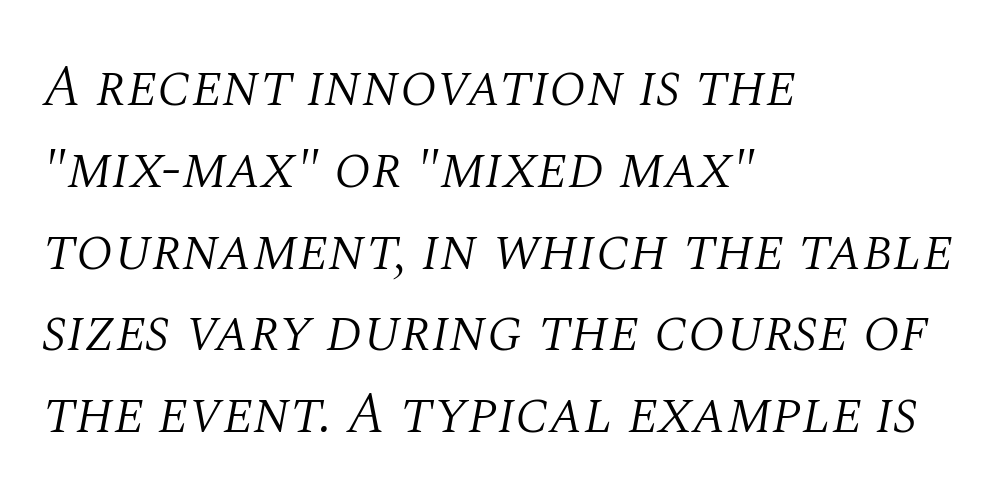
{"serif": "yes", "italic": "yes", "lean": "right", "slant_degrees": 10, "bold": "no", "weight": "light", "width": "normal", "stroke_contrast": "medium", "x_height": "large", "monospaced": "no", "underline": "no", "align": "left", "line_spacing": "normal", "line_spacing_ratio": 1.41, "letter_spacing": "normal", "letter_spacing_em": 0.0, "glyph_px": 58}
